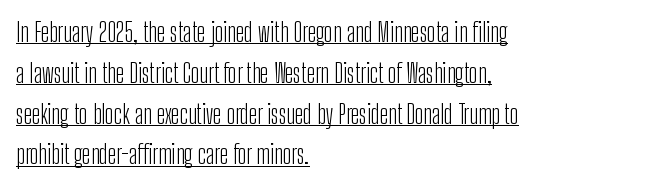
The lettering stays uniformly vertical, giving the passage a roman look. In designer terms, the underline attribute is active on this setting. Unbolded letterforms with no extra heft. If you drew a ruler down the left edge, every line would touch it. The passage shown stacks its lines at a standard gap. Tracking value appears to be zero — textbook default spacing.
